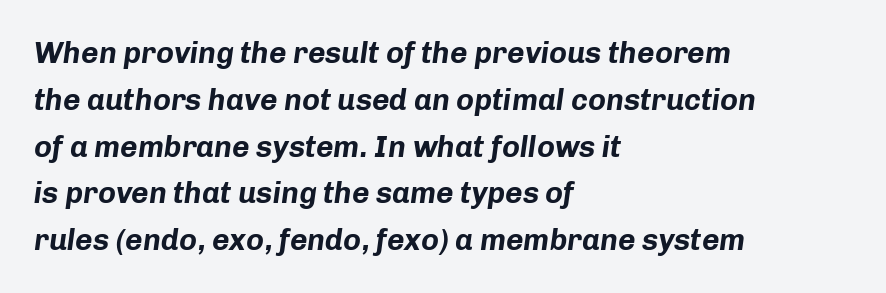
{"italic": "yes", "lean": "right", "slant_degrees": 8, "bold": "yes", "weight": "bold", "width": "normal", "stroke_contrast": "low", "x_height": "medium", "monospaced": "no", "underline": "no", "align": "left", "line_spacing": "normal", "line_spacing_ratio": 1.56, "letter_spacing": "normal", "letter_spacing_em": 0.0, "glyph_px": 30}
